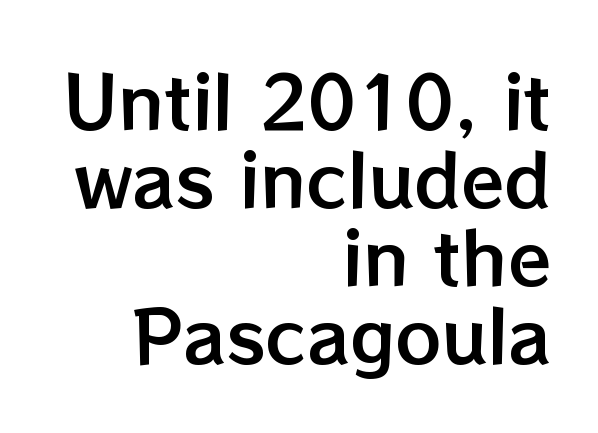
{"italic": "no", "width": "normal", "stroke_contrast": "low", "x_height": "medium", "monospaced": "no", "underline": "no", "align": "right", "line_spacing": "tight", "line_spacing_ratio": 1.1, "letter_spacing": "normal", "letter_spacing_em": 0.0, "glyph_px": 71}
